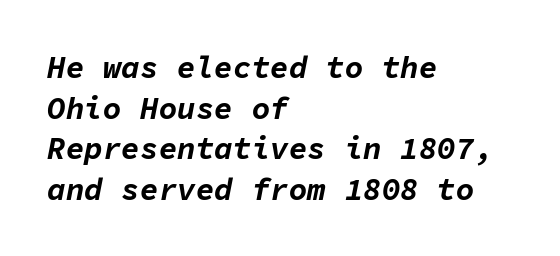
The image shows 31 px bold type, italic (leaning right), monospaced; set left-aligned, normal line spacing (1.31x), normal letter spacing, not underlined; low stroke contrast and a medium x-height.
